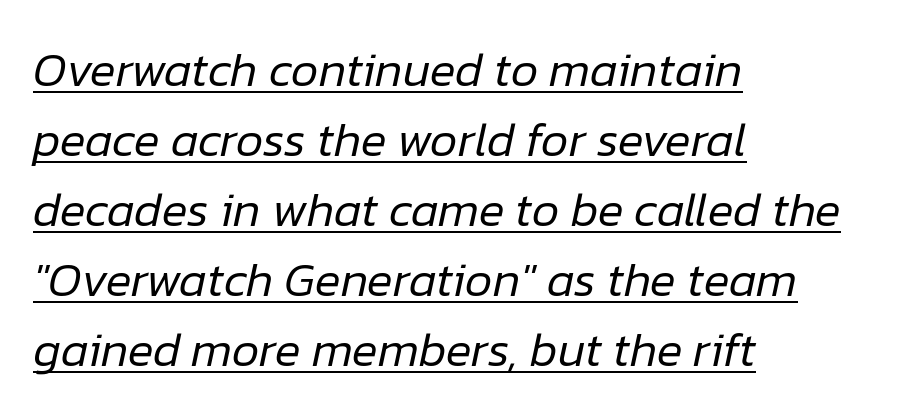
Q: Is the text bold? A: No.
Q: Is the text italic (slanted)? A: Yes, it leans right by about 12 degrees.
Q: Is the text underlined? A: Yes.
Q: How is the paragraph aligned? A: Left-aligned.
Q: Is the spacing between letters normal or unusually wide? A: Normal.
Q: Is the spacing between lines tight, normal or loose? A: Normal.
Q: Width (condensed, normal, or wide)? A: Normal.
Q: Stroke contrast? A: Low.
Q: x-height? A: Medium.
Q: Monospaced? A: No.
